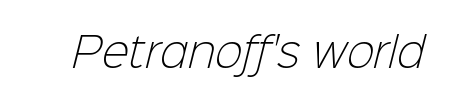
Standard letterfit; no display-style spreading of the glyphs. Only glyphs here, with clear space below each row. The face looks like a standard text weight, possibly lighter. This is sans-serif lettering, the kind often seen on screens and signage. Note the varied advance widths — an 'i' is clearly narrower than an 'm'.
